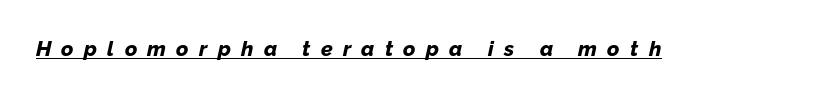
Q: Is the text bold? A: Yes.
Q: Is the text italic (slanted)? A: Yes, it leans right by about 12 degrees.
Q: Is the text underlined? A: Yes.
Q: Is the spacing between letters normal or unusually wide? A: Unusually wide.
